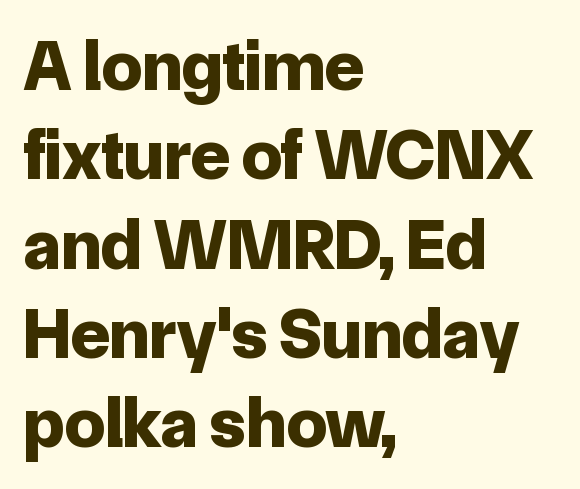
Classification — sans serif. The glyphs have the mass of a bold cut. These lines are rendered in a variable-pitch font. Nobody touched the tracking dial on this one. Left-aligned paragraph, ragged on the right.
